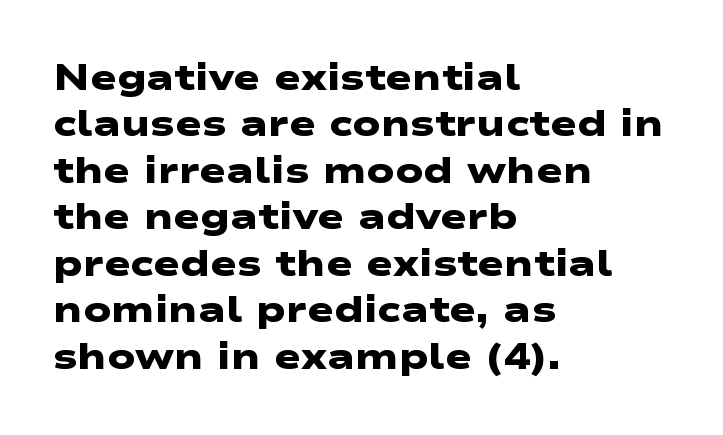
Caption: standard tracking, unaltered. How would I describe the line gaps? Plain and ordinary. This rendering features lettering with no underline. Serifs: no, the terminals of the letterforms are clean.
